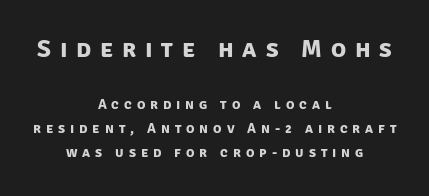
{"bold": "yes", "underline": "no", "align": "center", "line_spacing": "normal", "line_spacing_ratio": 1.7, "letter_spacing": "wide", "letter_spacing_em": 0.35, "larger_block": "first", "size_ratio": 1.79, "glyph_px": 25}
